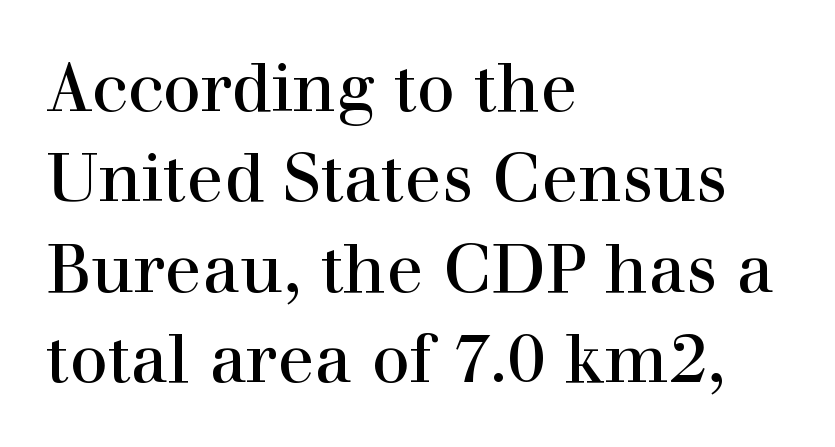
The image shows 68 px regular-weight serif type, upright; set left-aligned, normal line spacing (1.33x), normal letter spacing, not underlined; high stroke contrast and a medium x-height.
